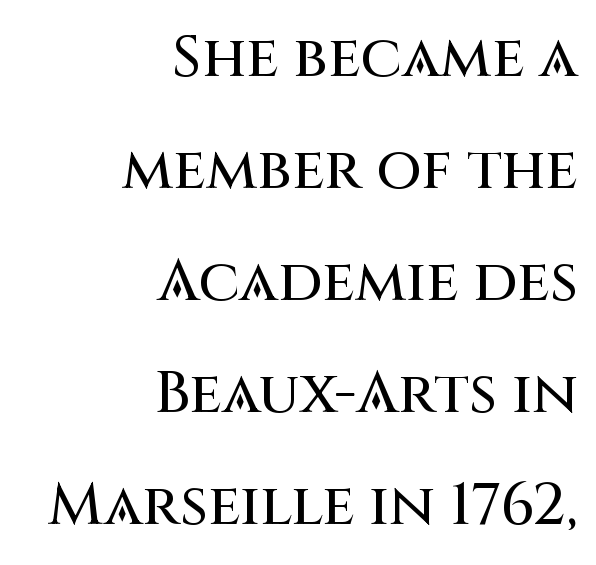
Q: Is the text italic (slanted)? A: No, it is upright.
Q: Is the typeface a serif or a sans-serif typeface? A: Sans-serif.
Q: Is the text underlined? A: No.
Q: How is the paragraph aligned? A: Right-aligned.
Q: Is the spacing between letters normal or unusually wide? A: Normal.
Q: Is the spacing between lines tight, normal or loose? A: Loose.
Q: Width (condensed, normal, or wide)? A: Normal.
Q: Stroke contrast? A: Medium.
Q: x-height? A: Large.
Q: Monospaced? A: No.
